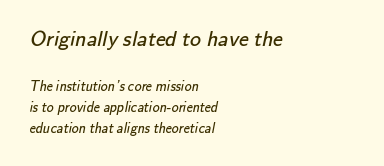
Q: Is the text bold? A: No.
Q: Is the text underlined? A: No.
Q: How is the paragraph aligned? A: Left-aligned.
Q: Is the spacing between letters normal or unusually wide? A: Normal.
Q: Is the spacing between lines tight, normal or loose? A: Normal.
Q: Which block of text is set in a larger size, the first (top) or the second (bottom)? A: The first (top) one.
